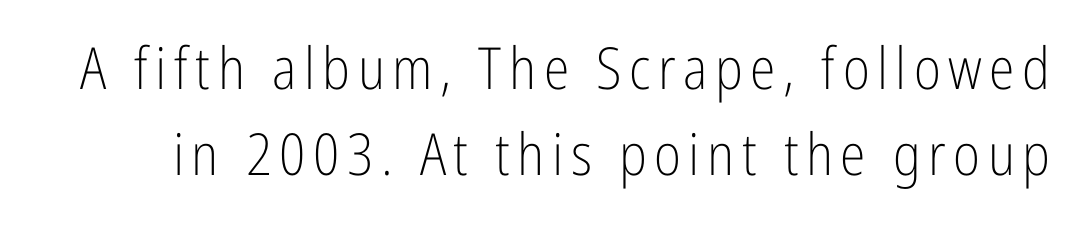
{"serif": "no", "italic": "no", "bold": "no", "weight": "light", "width": "condensed", "stroke_contrast": "low", "x_height": "medium", "monospaced": "no", "underline": "no", "line_spacing": "normal", "line_spacing_ratio": 1.49, "glyph_px": 58}
